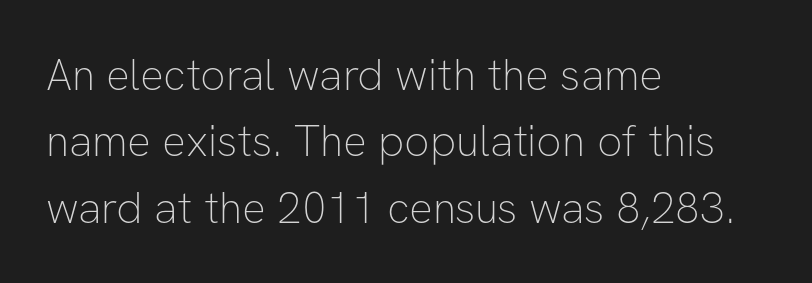
The image shows 44 px thin sans-serif type, upright; set left-aligned, normal line spacing (1.51x), normal letter spacing, not underlined; low stroke contrast and a medium x-height.
